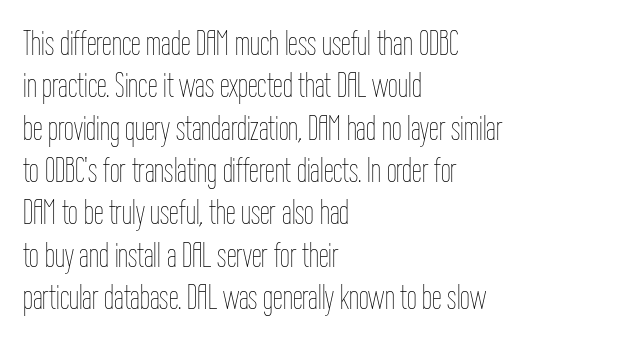
Q: Is the text bold? A: No.
Q: Is the text italic (slanted)? A: No, it is upright.
Q: Is the text underlined? A: No.
Q: How is the paragraph aligned? A: Left-aligned.
Q: Is the spacing between letters normal or unusually wide? A: Normal.
Q: Width (condensed, normal, or wide)? A: Condensed.
Q: Stroke contrast? A: Low.
Q: x-height? A: Medium.
Q: Monospaced? A: No.
